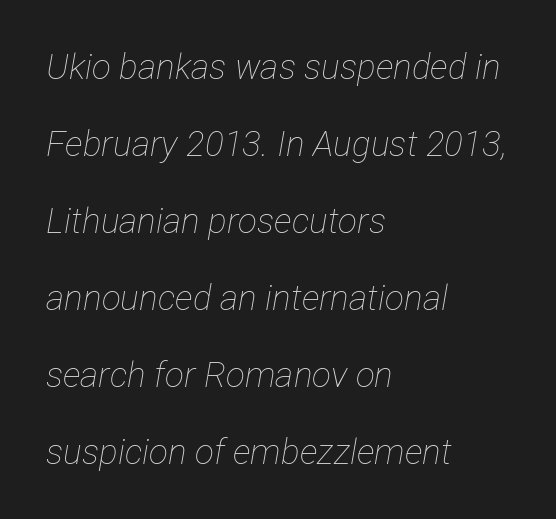
Caption: multi-line text, flush left, ragged right. Letter spacing: default. The strokes carry an ordinary text weight at most. The letters advance in unequal steps, a hallmark of proportional type. Letters rest on an invisible, unmarked baseline. In terms of posture, this sample is oblique.
